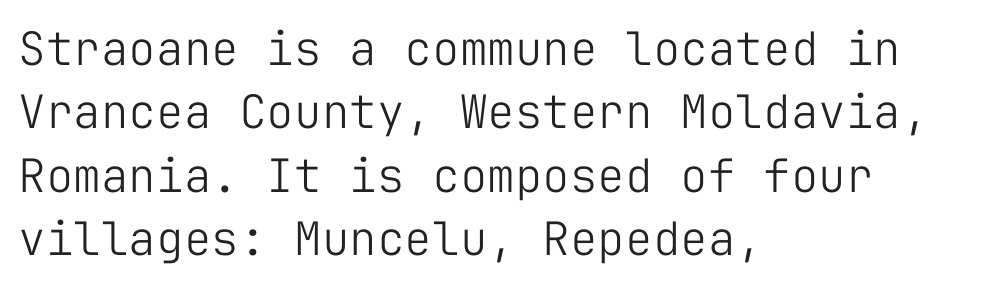
Q: Is the text bold? A: No.
Q: Is the text italic (slanted)? A: No, it is upright.
Q: Is the typeface a serif or a sans-serif typeface? A: Sans-serif.
Q: Is the text underlined? A: No.
Q: How is the paragraph aligned? A: Left-aligned.
Q: Is the spacing between letters normal or unusually wide? A: Normal.
Q: Is the spacing between lines tight, normal or loose? A: Normal.
Q: Width (condensed, normal, or wide)? A: Normal.
Q: Stroke contrast? A: Low.
Q: x-height? A: Medium.
Q: Monospaced? A: Yes.
